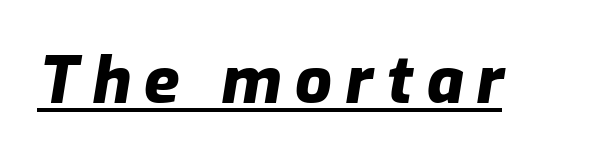
{"italic": "yes", "lean": "right", "slant_degrees": 9, "bold": "yes", "weight": "heavy", "width": "normal", "stroke_contrast": "low", "x_height": "medium", "monospaced": "no", "underline": "yes", "letter_spacing": "wide", "letter_spacing_em": 0.2, "glyph_px": 65}
